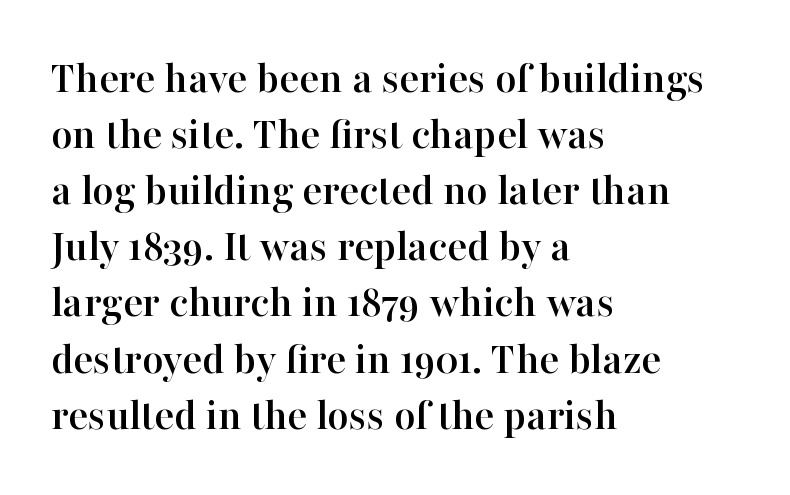
The image shows 46 px serif type, upright; set left-aligned, line spacing 1.22x, normal letter spacing, not underlined; high stroke contrast and a medium x-height.
